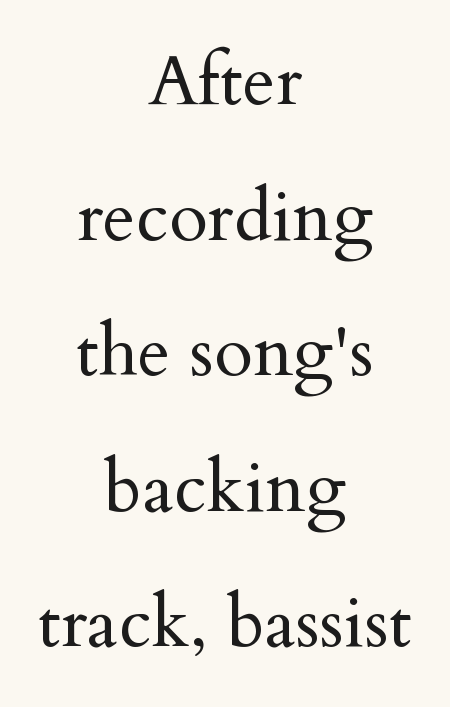
Q: Is the text bold? A: No.
Q: Is the text italic (slanted)? A: No, it is upright.
Q: Is the typeface a serif or a sans-serif typeface? A: Serif.
Q: Is the text underlined? A: No.
Q: How is the paragraph aligned? A: Centered.
Q: Is the spacing between letters normal or unusually wide? A: Normal.
Q: Is the spacing between lines tight, normal or loose? A: Loose.
Q: Width (condensed, normal, or wide)? A: Normal.
Q: Stroke contrast? A: Medium.
Q: x-height? A: Small.
Q: Monospaced? A: No.
